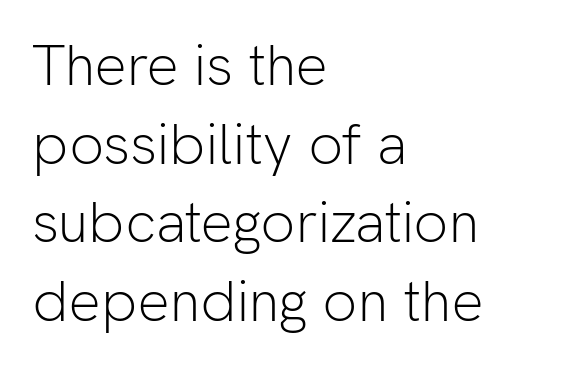
This sample has the flowing, uneven cadence of proportional lettering. The font's upright variant was chosen for this text. Characters follow at the spacing the type designer built in. Is the stroke heavy? The answer is a plain regular-or-lighter. The passage shown is typeset with a sans-serif family. Underline: absent.
